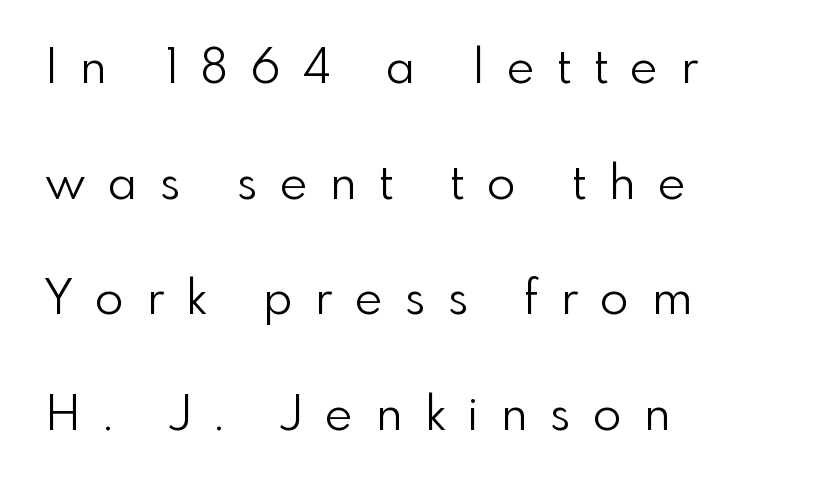
Q: Is the text bold? A: No.
Q: Is the text italic (slanted)? A: No, it is upright.
Q: Is the typeface a serif or a sans-serif typeface? A: Sans-serif.
Q: Is the text underlined? A: No.
Q: How is the paragraph aligned? A: Left-aligned.
Q: Is the spacing between letters normal or unusually wide? A: Unusually wide.
Q: Is the spacing between lines tight, normal or loose? A: Loose.
Q: Width (condensed, normal, or wide)? A: Normal.
Q: Stroke contrast? A: Low.
Q: x-height? A: Small.
Q: Monospaced? A: No.
